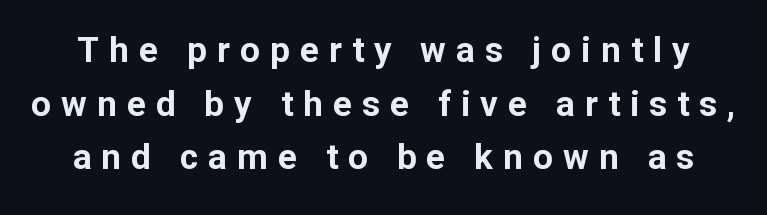
{"serif": "no", "italic": "no", "bold": "yes", "weight": "bold", "width": "normal", "stroke_contrast": "low", "x_height": "medium", "monospaced": "no", "underline": "no", "line_spacing": "normal", "line_spacing_ratio": 1.53, "letter_spacing": "wide", "letter_spacing_em": 0.29, "glyph_px": 35}
